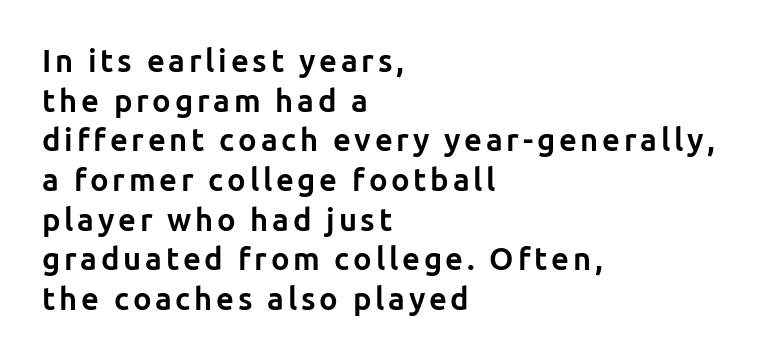
{"serif": "no", "italic": "no", "bold": "yes", "weight": "bold", "width": "normal", "stroke_contrast": "low", "x_height": "medium", "monospaced": "no", "underline": "no", "align": "left", "line_spacing": "normal", "line_spacing_ratio": 1.28, "glyph_px": 31}
